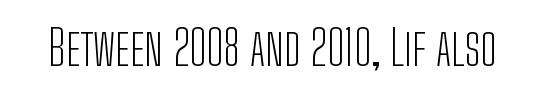
Q: Is the text bold? A: No.
Q: Is the text italic (slanted)? A: No, it is upright.
Q: Is the typeface a serif or a sans-serif typeface? A: Sans-serif.
Q: Is the text underlined? A: No.
Q: Is the spacing between letters normal or unusually wide? A: Normal.
Q: Width (condensed, normal, or wide)? A: Condensed.
Q: Stroke contrast? A: Low.
Q: x-height? A: Medium.
Q: Monospaced? A: No.
